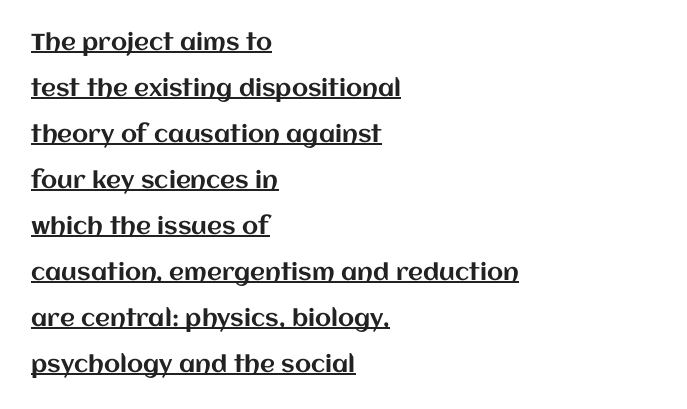
{"italic": "no", "underline": "yes", "align": "left", "line_spacing": "loose", "line_spacing_ratio": 2.0, "letter_spacing": "normal", "letter_spacing_em": 0.0, "glyph_px": 23}
